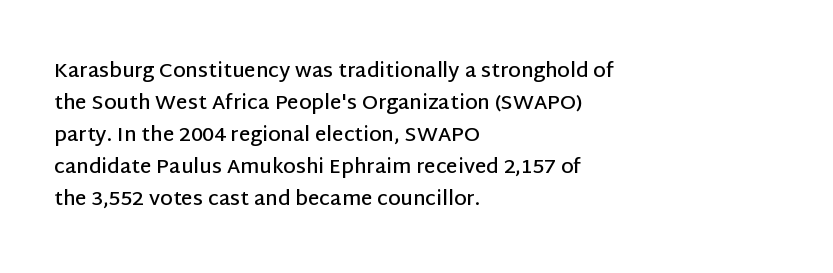
{"italic": "no", "bold": "semi", "underline": "no", "align": "left", "line_spacing": "normal", "line_spacing_ratio": 1.6, "letter_spacing": "normal", "letter_spacing_em": 0.0, "glyph_px": 20}
